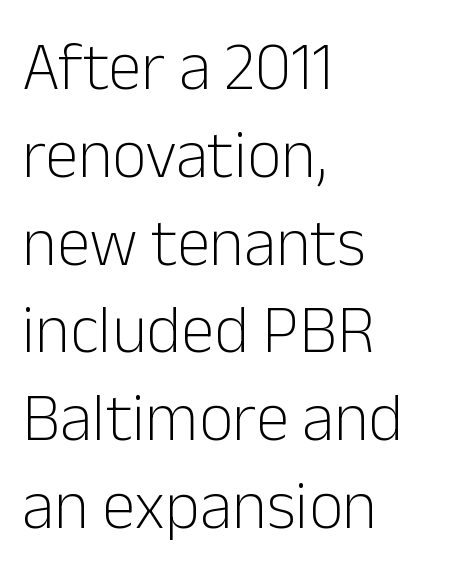
The image shows 67 px light sans-serif type, upright; set left-aligned, normal line spacing (1.31x), normal letter spacing, not underlined; low stroke contrast and a medium x-height.
